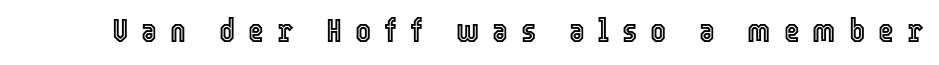
{"italic": "no", "width": "condensed", "x_height": "medium", "monospaced": "no", "underline": "no", "letter_spacing": "wide", "letter_spacing_em": 0.38, "glyph_px": 34}
